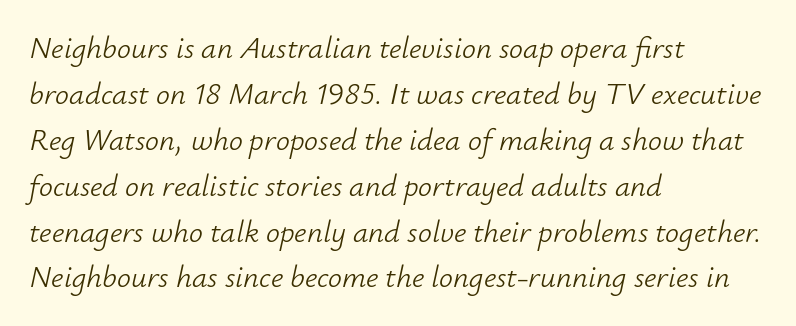
The image shows 31 px light type, italic (leaning right); set left-aligned, normal line spacing (1.48x), normal letter spacing, not underlined; low stroke contrast and a small x-height.
